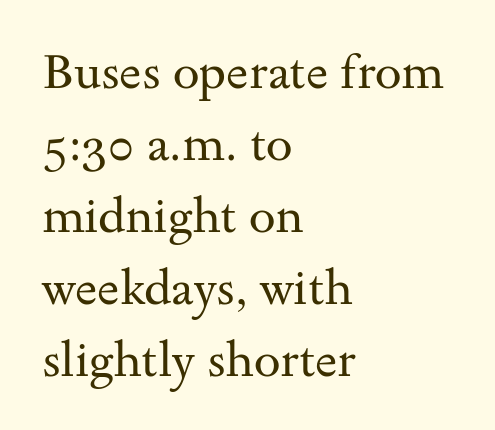
{"serif": "yes", "italic": "no", "bold": "no", "weight": "regular", "width": "wide", "stroke_contrast": "medium", "x_height": "small", "monospaced": "no", "underline": "no", "align": "left", "line_spacing": "normal", "line_spacing_ratio": 1.5, "letter_spacing": "normal", "letter_spacing_em": 0.0, "glyph_px": 48}
